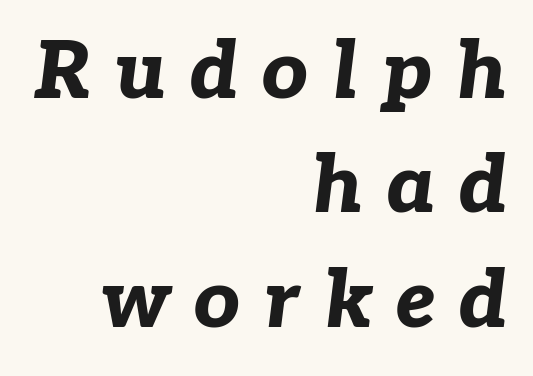
{"italic": "yes", "lean": "right", "slant_degrees": 7, "bold": "yes", "weight": "bold", "width": "normal", "stroke_contrast": "low", "x_height": "medium", "monospaced": "no", "underline": "no", "align": "right", "line_spacing": "normal", "line_spacing_ratio": 1.43, "letter_spacing": "wide", "letter_spacing_em": 0.29, "glyph_px": 80}
